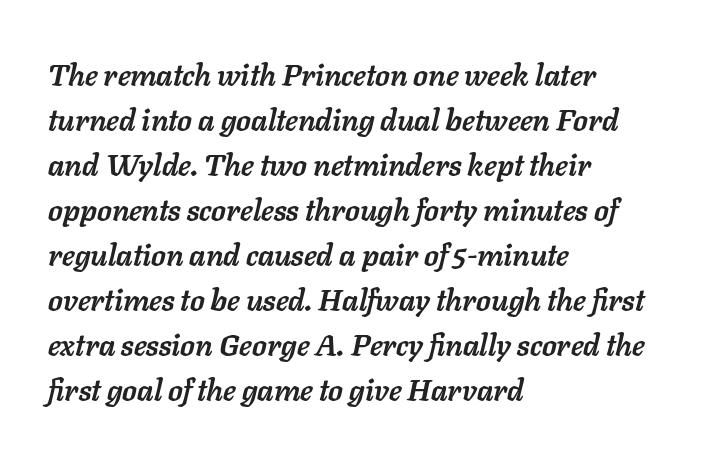
Spacing verdict: proportional, widths tailored to each character. Leading matches the norm, producing a regular column. Underline: absent. Heavy-handed strokes throughout: this text is bold. Tall strokes in this sample are angled rather than plumb. Compared with typical body copy, the letter spacing here is the same.
